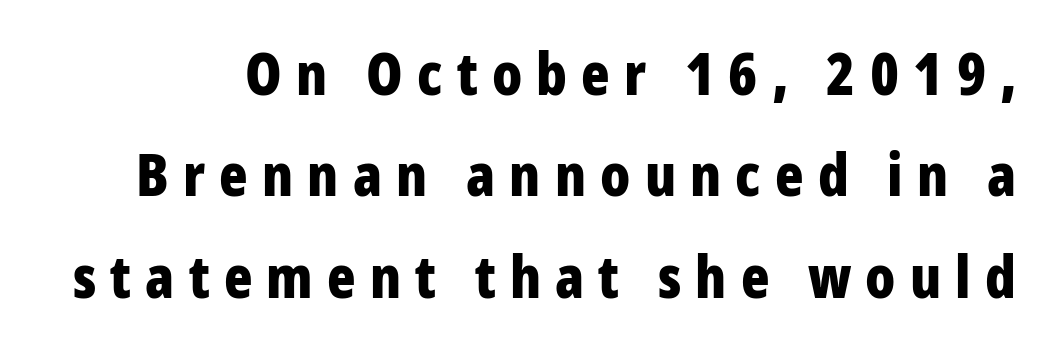
Q: Is the text bold? A: Yes.
Q: Is the text italic (slanted)? A: No, it is upright.
Q: Is the typeface a serif or a sans-serif typeface? A: Sans-serif.
Q: Is the text underlined? A: No.
Q: Is the spacing between letters normal or unusually wide? A: Unusually wide.
Q: Width (condensed, normal, or wide)? A: Condensed.
Q: Stroke contrast? A: Low.
Q: x-height? A: Medium.
Q: Monospaced? A: No.
